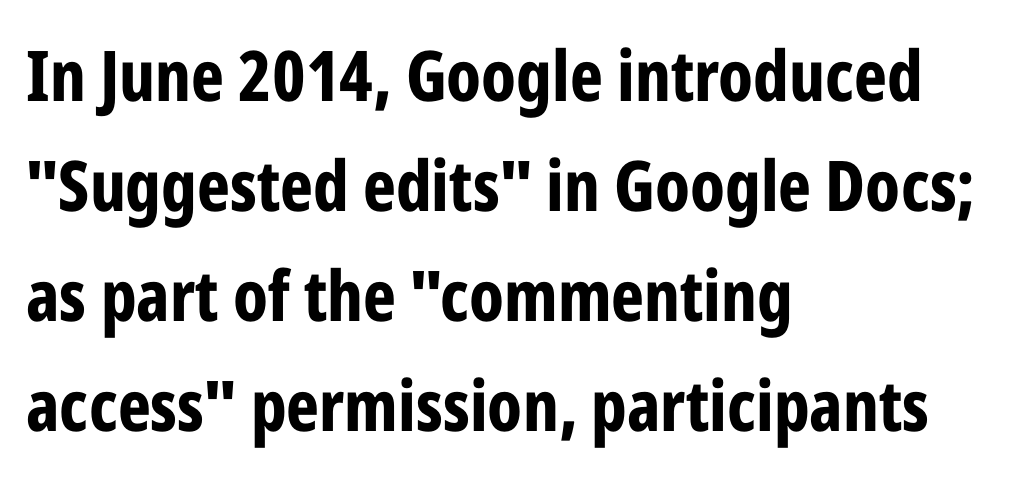
Q: Is the text bold? A: Yes.
Q: Is the text italic (slanted)? A: No, it is upright.
Q: Is the typeface a serif or a sans-serif typeface? A: Sans-serif.
Q: Is the text underlined? A: No.
Q: How is the paragraph aligned? A: Left-aligned.
Q: Is the spacing between letters normal or unusually wide? A: Normal.
Q: Is the spacing between lines tight, normal or loose? A: Normal.
Q: Width (condensed, normal, or wide)? A: Condensed.
Q: Stroke contrast? A: Low.
Q: x-height? A: Medium.
Q: Monospaced? A: No.
